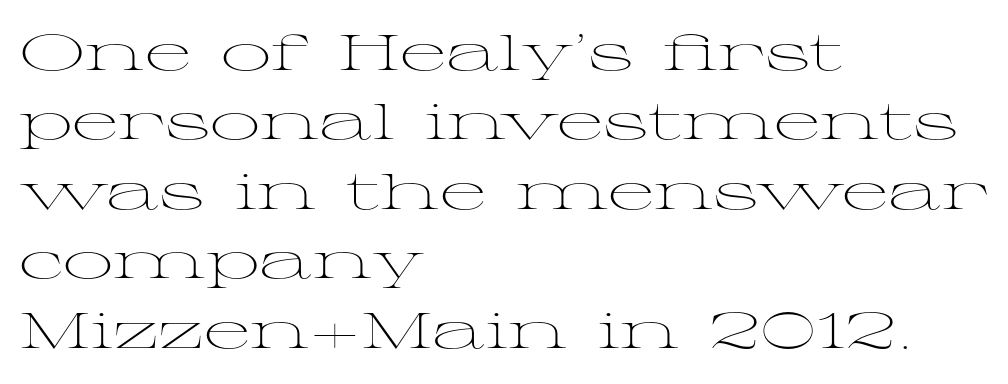
{"serif": "yes", "italic": "no", "bold": "no", "weight": "light", "width": "wide", "stroke_contrast": "medium", "x_height": "medium", "monospaced": "no", "underline": "no", "align": "left", "line_spacing": "normal", "line_spacing_ratio": 1.39, "letter_spacing": "normal", "letter_spacing_em": 0.0, "glyph_px": 50}
